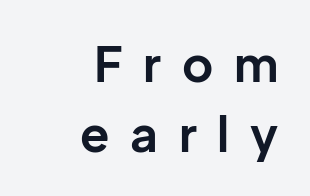
The image shows 48 px bold sans-serif type, upright; set right-aligned, normal line spacing (1.46x), unusually wide letter spacing (+0.43 em), not underlined; low stroke contrast and a medium x-height.
